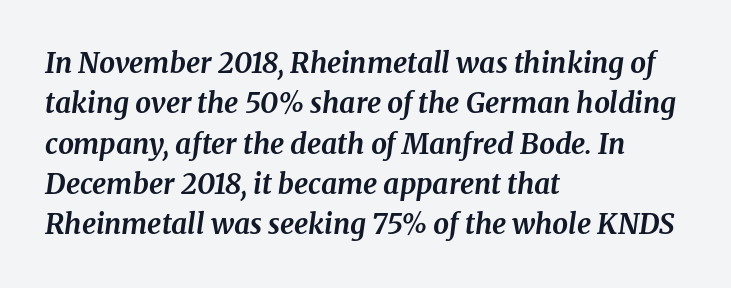
Q: Is the text bold? A: Yes.
Q: Is the text italic (slanted)? A: Yes, it leans right by about 8 degrees.
Q: Is the typeface a serif or a sans-serif typeface? A: Serif.
Q: Is the text underlined? A: No.
Q: How is the paragraph aligned? A: Left-aligned.
Q: Is the spacing between letters normal or unusually wide? A: Normal.
Q: Is the spacing between lines tight, normal or loose? A: Normal.
Q: Width (condensed, normal, or wide)? A: Normal.
Q: Stroke contrast? A: Medium.
Q: x-height? A: Medium.
Q: Monospaced? A: No.
